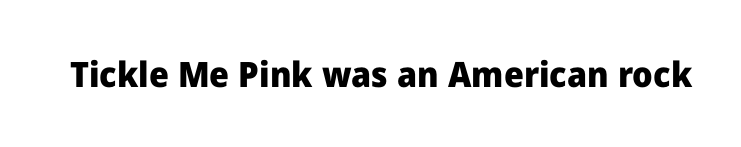
{"serif": "no", "italic": "no", "bold": "yes", "weight": "heavy", "width": "normal", "stroke_contrast": "low", "x_height": "medium", "monospaced": "no", "underline": "no", "letter_spacing": "normal", "letter_spacing_em": 0.0, "glyph_px": 35}
